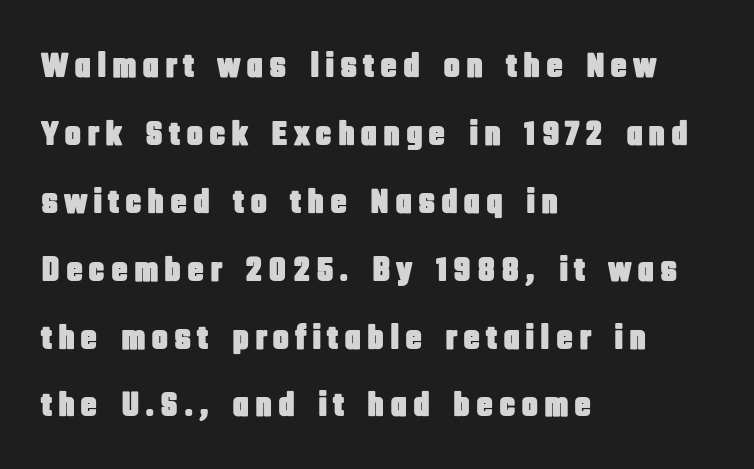
The image shows 35 px condensed sans-serif type, upright; set left-aligned, loose line spacing (1.94x), not underlined; low stroke contrast and a large x-height.
